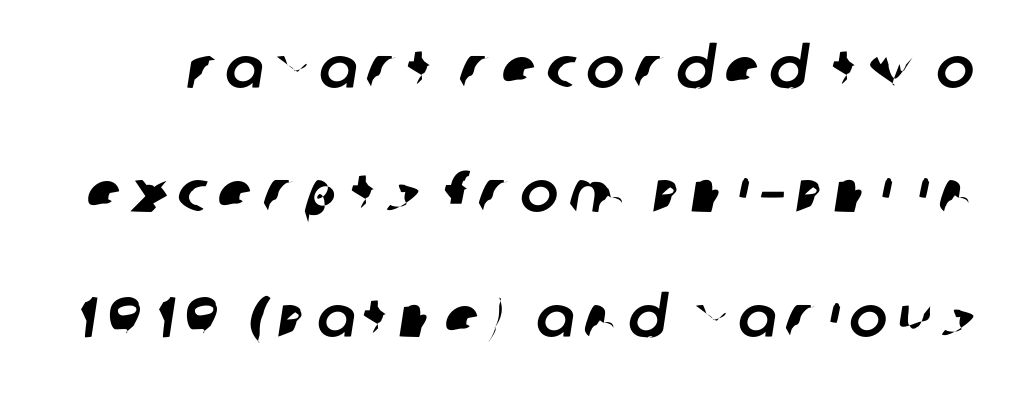
Q: Is the typeface a serif or a sans-serif typeface? A: Sans-serif.
Q: Is the text underlined? A: No.
Q: Is the spacing between lines tight, normal or loose? A: Loose.
Q: Width (condensed, normal, or wide)? A: Normal.
Q: Stroke contrast? A: Low.
Q: x-height? A: Large.
Q: Monospaced? A: No.
